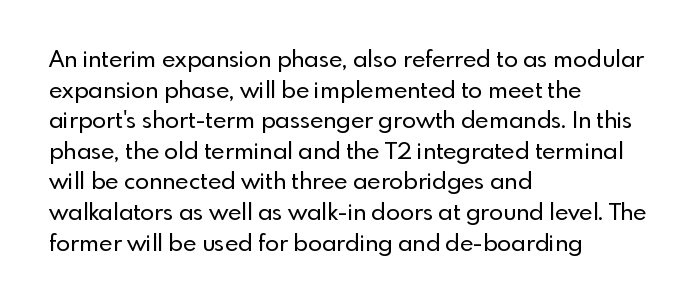
The image shows 23 px text type, upright; set left-aligned, normal line spacing (1.33x), normal letter spacing, not underlined.
